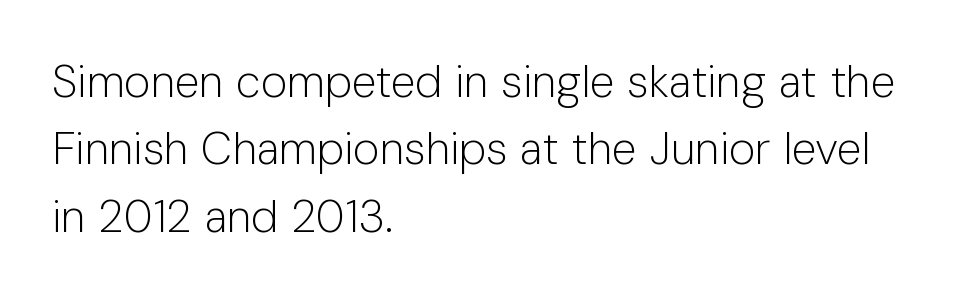
{"serif": "no", "italic": "no", "bold": "no", "weight": "light", "width": "normal", "stroke_contrast": "low", "x_height": "medium", "monospaced": "no", "underline": "no", "align": "left", "line_spacing": "normal", "line_spacing_ratio": 1.5, "letter_spacing": "normal", "letter_spacing_em": 0.0, "glyph_px": 45}
